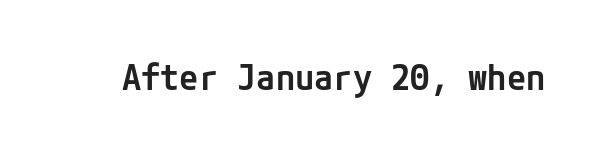
{"serif": "no", "italic": "no", "bold": "semi", "weight": "semibold", "width": "normal", "stroke_contrast": "low", "x_height": "medium", "underline": "no", "letter_spacing": "normal", "letter_spacing_em": 0.0, "glyph_px": 35}
